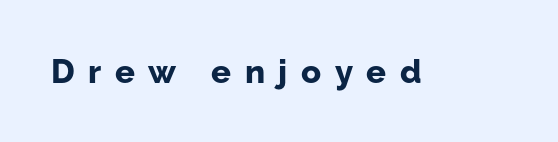
The letters carry no serifs — their stems end cleanly without finishing strokes. This is heavy type, rendered in bold. You could not count columns in this text — the font is proportionally spaced. Between one letter and the next there's a generous, obvious gap. Posture: straight, roman, zero tilt.
